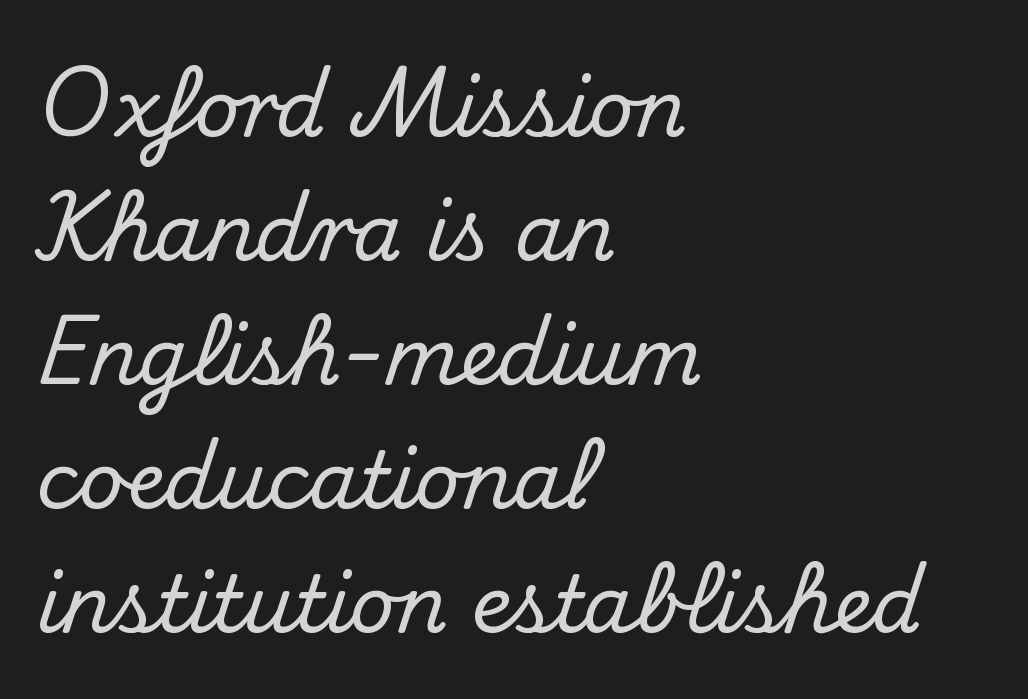
Q: Is the text italic (slanted)? A: Yes.
Q: Is the typeface a serif or a sans-serif typeface? A: Serif.
Q: Is the text underlined? A: No.
Q: How is the paragraph aligned? A: Left-aligned.
Q: Is the spacing between letters normal or unusually wide? A: Normal.
Q: Is the spacing between lines tight, normal or loose? A: Normal.
Q: Width (condensed, normal, or wide)? A: Normal.
Q: Stroke contrast? A: Medium.
Q: x-height? A: Small.
Q: Monospaced? A: No.
